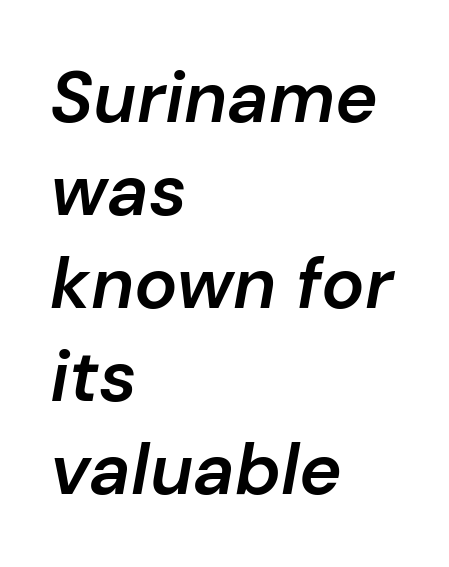
The image shows 72 px semibold type, italic (leaning right); set left-aligned, normal line spacing (1.29x), normal letter spacing, not underlined; low stroke contrast and a medium x-height.
